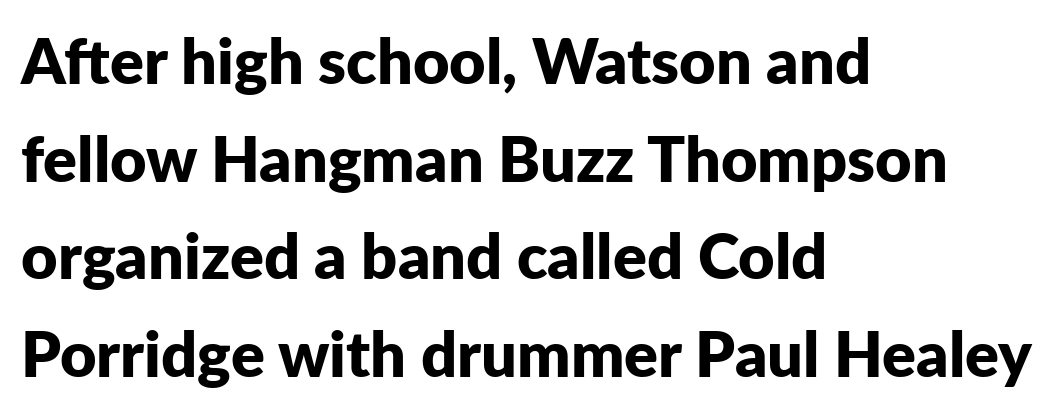
What's the leading like? Ordinary, nothing unusual. Set as a true bold cut, around the 700 mark. Only glyphs here, with clear space below each row. Caption: multi-line text, flush left, ragged right.
